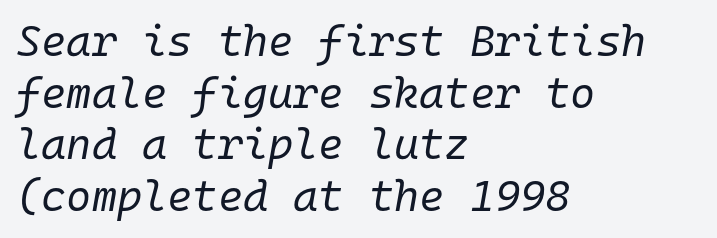
The face used here is monospaced, like something from a code editor. These lines were composed using italics. Which margin do the lines hug? The left one — the right edge is uneven. Bare-footed words on every line. Between one letter and the next there's only the usual sliver of space.
